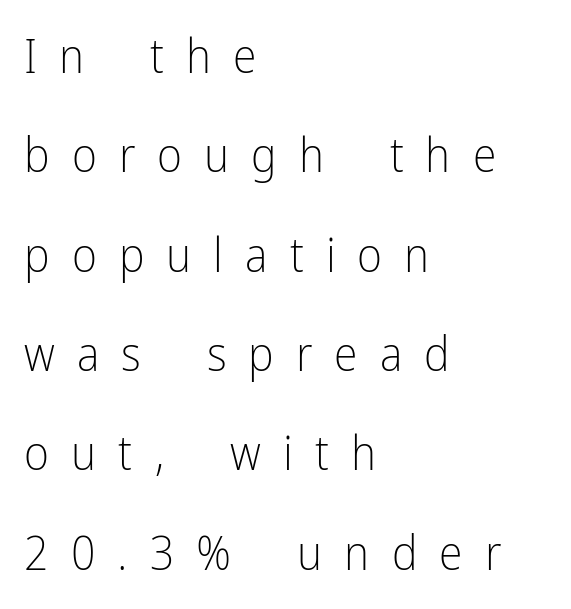
The image shows 48 px light, condensed sans-serif type, upright; set left-aligned, loose line spacing (2.07x), unusually wide letter spacing (+0.46 em), not underlined; low stroke contrast and a medium x-height.
